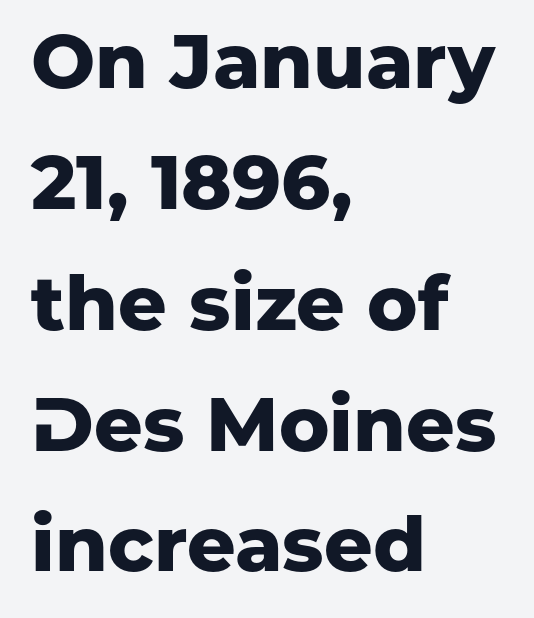
Unlike a traditional serif, this face leaves its strokes unadorned. Notice how the passage keeps a crisp vertical edge on the left only. The type sits square on the baseline with zero lean. A clean baseline with only descenders dipping below it. Plenty of ink on the page — the face is bold.
